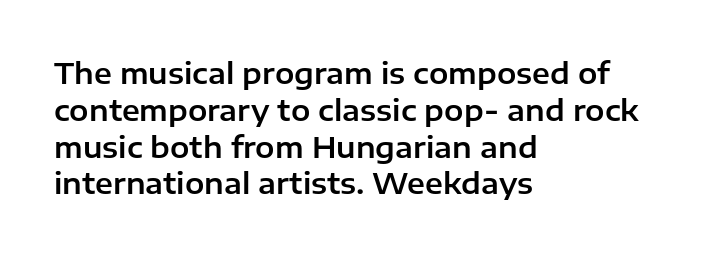
The image shows 29 px sans-serif type, upright; set left-aligned, normal line spacing (1.27x), normal letter spacing, not underlined; low stroke contrast and a medium x-height.
